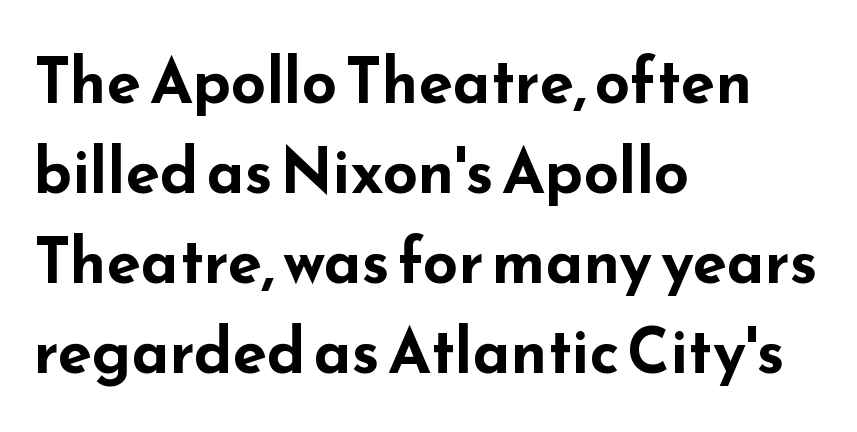
Q: Is the text bold? A: Yes.
Q: Is the text italic (slanted)? A: No, it is upright.
Q: Is the typeface a serif or a sans-serif typeface? A: Sans-serif.
Q: Is the text underlined? A: No.
Q: How is the paragraph aligned? A: Left-aligned.
Q: Is the spacing between letters normal or unusually wide? A: Normal.
Q: Is the spacing between lines tight, normal or loose? A: Normal.
Q: Width (condensed, normal, or wide)? A: Wide.
Q: Stroke contrast? A: Low.
Q: x-height? A: Small.
Q: Monospaced? A: No.
